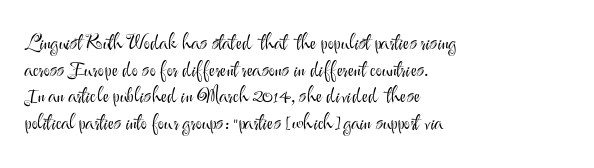
{"bold": "no", "underline": "no", "align": "left", "line_spacing": "normal", "line_spacing_ratio": 1.27, "letter_spacing": "normal", "letter_spacing_em": 0.0, "glyph_px": 21}
